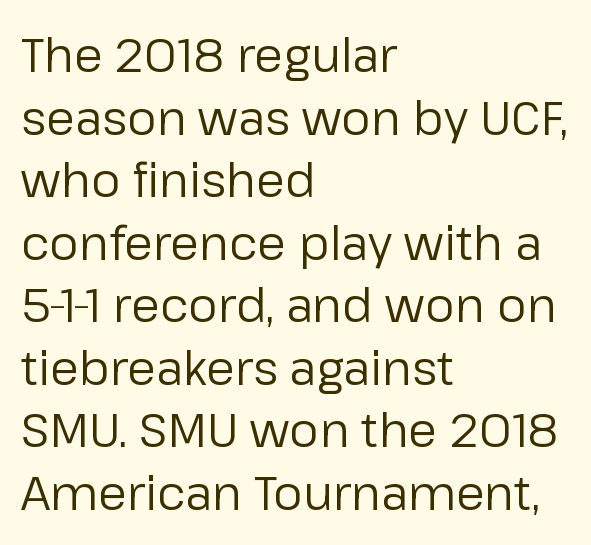
Q: Is the text bold? A: No.
Q: Is the text italic (slanted)? A: No, it is upright.
Q: Is the typeface a serif or a sans-serif typeface? A: Sans-serif.
Q: Is the text underlined? A: No.
Q: How is the paragraph aligned? A: Left-aligned.
Q: Is the spacing between letters normal or unusually wide? A: Normal.
Q: Is the spacing between lines tight, normal or loose? A: Normal.
Q: Width (condensed, normal, or wide)? A: Normal.
Q: Stroke contrast? A: Low.
Q: x-height? A: Medium.
Q: Monospaced? A: No.
